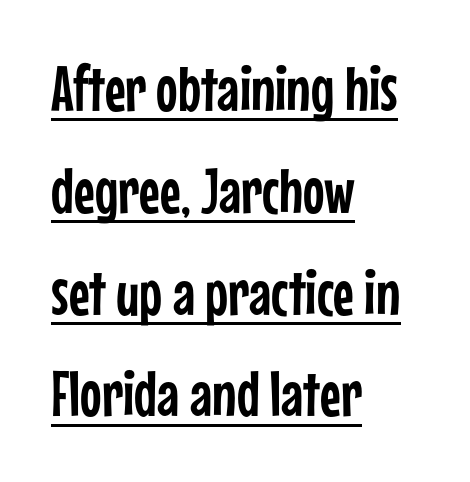
{"serif": "no", "italic": "no", "width": "condensed", "stroke_contrast": "low", "x_height": "medium", "monospaced": "no", "underline": "yes", "align": "left", "line_spacing": "normal", "line_spacing_ratio": 1.59, "letter_spacing": "normal", "letter_spacing_em": 0.0, "glyph_px": 64}
